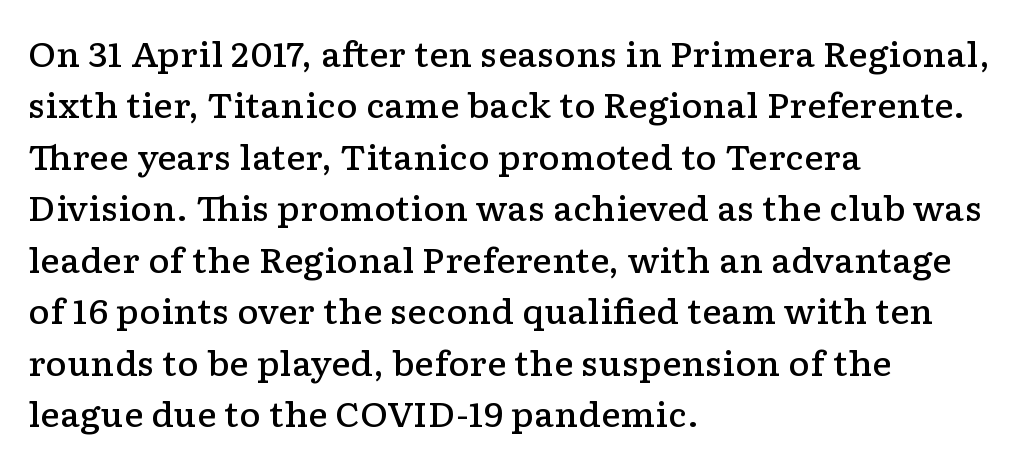
The image shows 33 px semibold, wide serif type, upright; set left-aligned, normal line spacing (1.56x), normal letter spacing, not underlined; low stroke contrast and a medium x-height.
